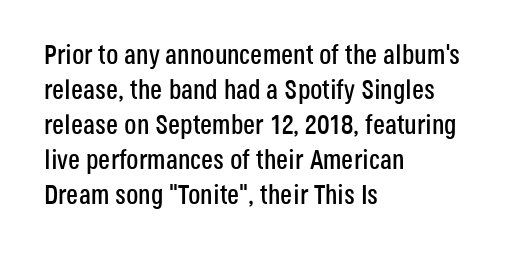
{"italic": "no", "underline": "no", "align": "left", "line_spacing": "normal", "line_spacing_ratio": 1.3, "letter_spacing": "normal", "letter_spacing_em": 0.0, "glyph_px": 27}
